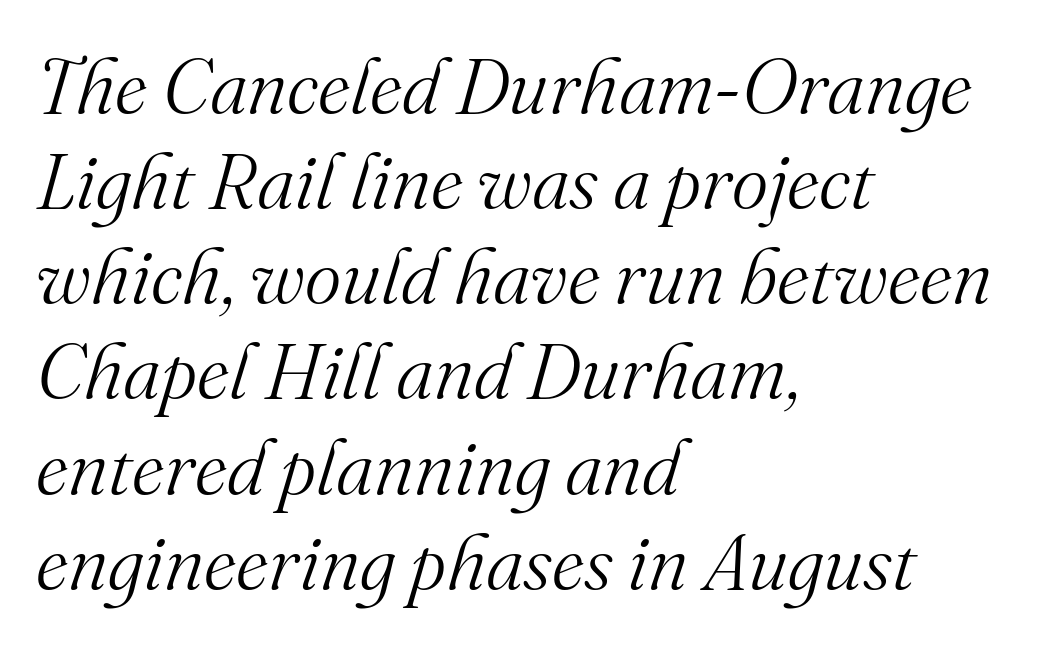
A clean baseline with only descenders dipping below it. Looks like regular typesetting: each glyph gets only the width it needs. Old-style or modern, the face here clearly has serifs. A typesetter would mark this as italic.
